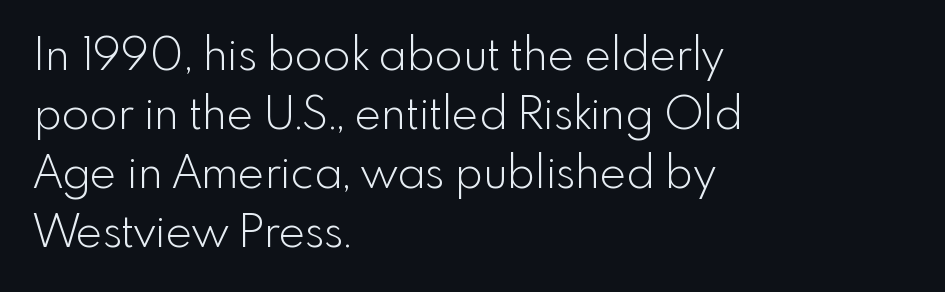
Q: Is the text bold? A: No.
Q: Is the text italic (slanted)? A: No, it is upright.
Q: Is the typeface a serif or a sans-serif typeface? A: Sans-serif.
Q: Is the text underlined? A: No.
Q: How is the paragraph aligned? A: Left-aligned.
Q: Is the spacing between letters normal or unusually wide? A: Normal.
Q: Is the spacing between lines tight, normal or loose? A: Normal.
Q: Width (condensed, normal, or wide)? A: Normal.
Q: x-height? A: Small.
Q: Monospaced? A: No.
